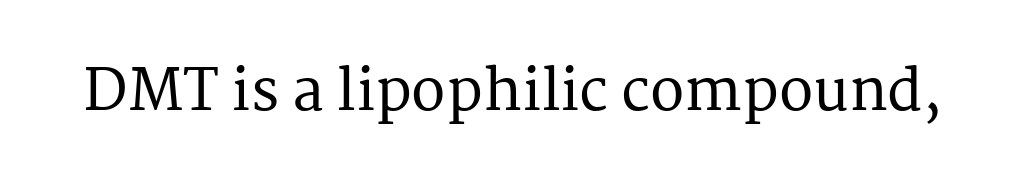
Serif or sans? Serif — the stroke terminals have little feet. The passage shown is typed in a proportional face where columns would drift. Quick note: not italic, upright. Observe the ordinary spacing: letters are neighbours, not strangers.
